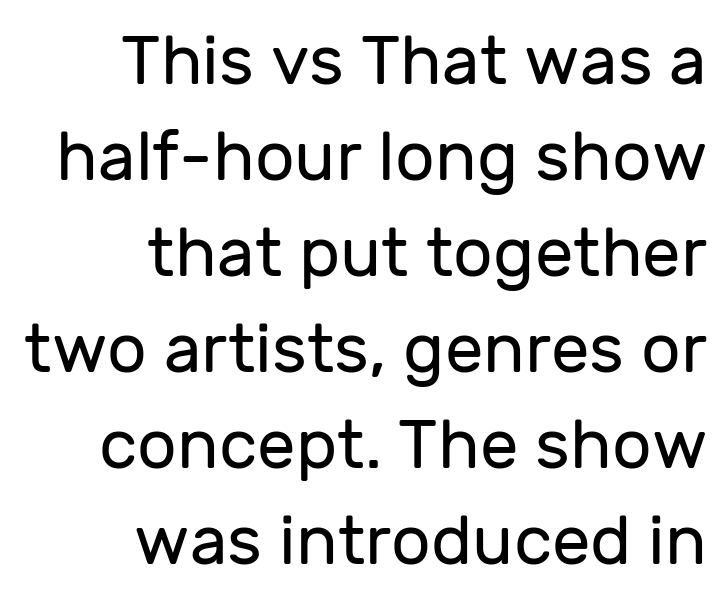
The specimen omits any rule beneath the text block's lines. Each letter keeps its own natural width here, so spacing adapts to shape. This sample uses a sans-serif face. Does the leading feel generous? No, just average. No extra ink here — the face is not bold. This rendering uses right alignment, leaving the left contour irregular.
